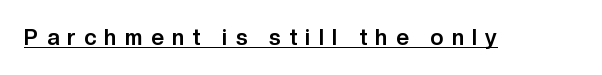
Q: Is the text bold? A: Yes.
Q: Is the text italic (slanted)? A: No, it is upright.
Q: Is the text underlined? A: Yes.
Q: Is the spacing between letters normal or unusually wide? A: Unusually wide.
